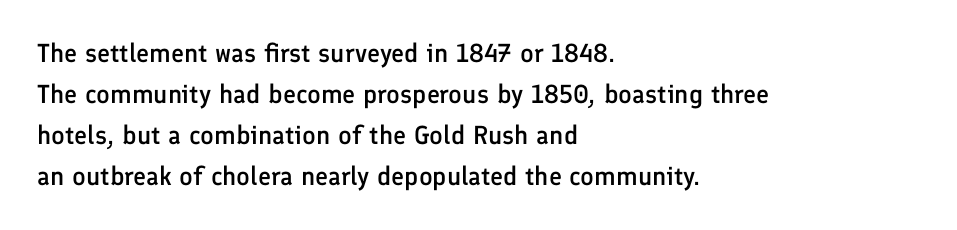
The image shows 26 px text type, upright; set left-aligned, normal line spacing (1.58x), normal letter spacing, not underlined.
